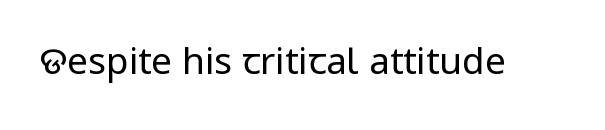
Weight: not bold — regular or lighter. Here the designer chose a conventional face with non-uniform glyph widths. The passage shown is typeset with a sans-serif family. The glyphs are unaccompanied by any horizontal stroke below them. The typography opts for an upright posture over an oblique one. Honestly, the letter spacing is just normal — you wouldn't notice it.
